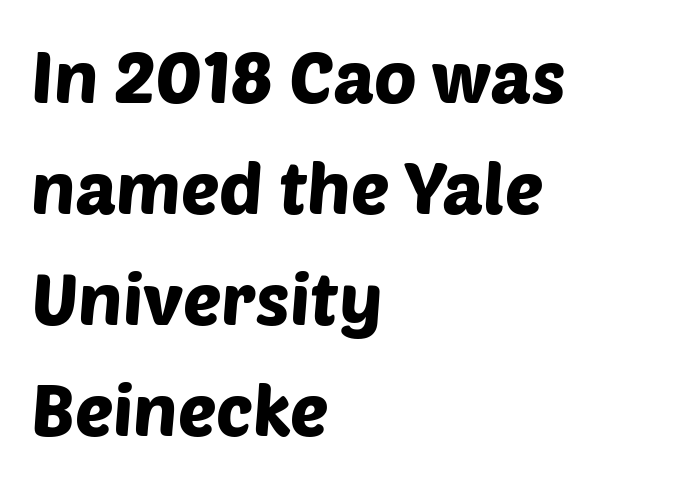
Q: Is the typeface a serif or a sans-serif typeface? A: Sans-serif.
Q: Is the text underlined? A: No.
Q: How is the paragraph aligned? A: Left-aligned.
Q: Is the spacing between letters normal or unusually wide? A: Normal.
Q: Is the spacing between lines tight, normal or loose? A: Normal.
Q: Width (condensed, normal, or wide)? A: Normal.
Q: Stroke contrast? A: Low.
Q: x-height? A: Large.
Q: Monospaced? A: No.
